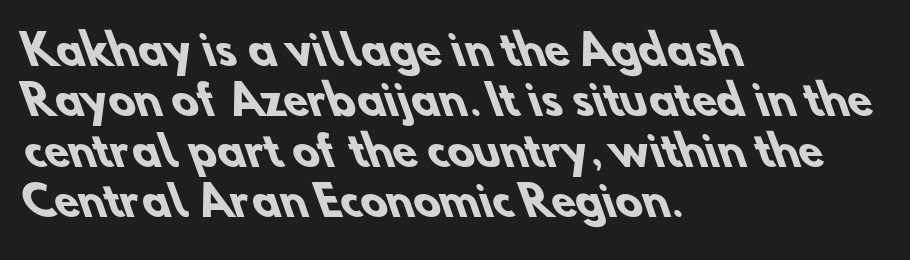
Q: Is the text bold? A: Yes.
Q: Is the typeface a serif or a sans-serif typeface? A: Sans-serif.
Q: Is the text underlined? A: No.
Q: How is the paragraph aligned? A: Left-aligned.
Q: Is the spacing between letters normal or unusually wide? A: Normal.
Q: Is the spacing between lines tight, normal or loose? A: Normal.
Q: Width (condensed, normal, or wide)? A: Normal.
Q: Stroke contrast? A: Low.
Q: x-height? A: Small.
Q: Monospaced? A: No.
